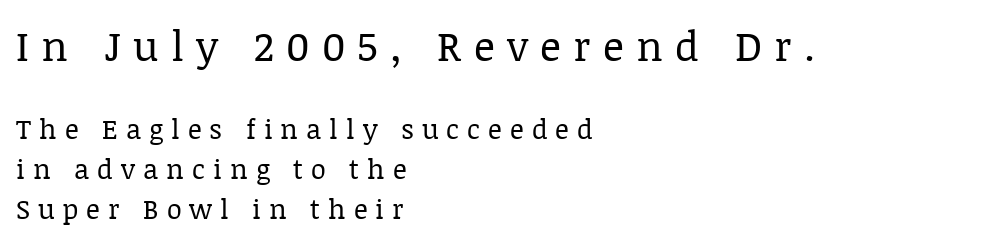
Q: Is the text bold? A: No.
Q: Is the text italic (slanted)? A: No, it is upright.
Q: Is the typeface a serif or a sans-serif typeface? A: Serif.
Q: Is the text underlined? A: No.
Q: How is the paragraph aligned? A: Left-aligned.
Q: Is the spacing between letters normal or unusually wide? A: Unusually wide.
Q: Is the spacing between lines tight, normal or loose? A: Normal.
Q: Which block of text is set in a larger size, the first (top) or the second (bottom)? A: The first (top) one.
Q: Width (condensed, normal, or wide)? A: Normal.
Q: Stroke contrast? A: Low.
Q: x-height? A: Large.
Q: Monospaced? A: No.
